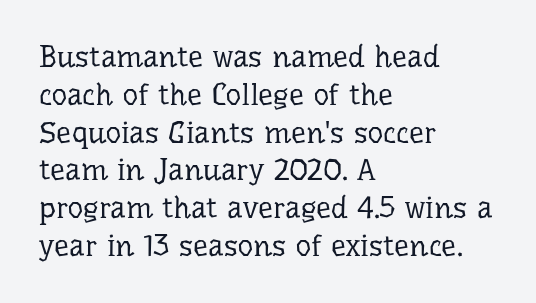
{"serif": "yes", "italic": "no", "bold": "no", "weight": "regular", "width": "normal", "stroke_contrast": "low", "x_height": "medium", "monospaced": "no", "underline": "no", "align": "left", "line_spacing": "normal", "line_spacing_ratio": 1.26, "letter_spacing": "normal", "letter_spacing_em": 0.0, "glyph_px": 30}
